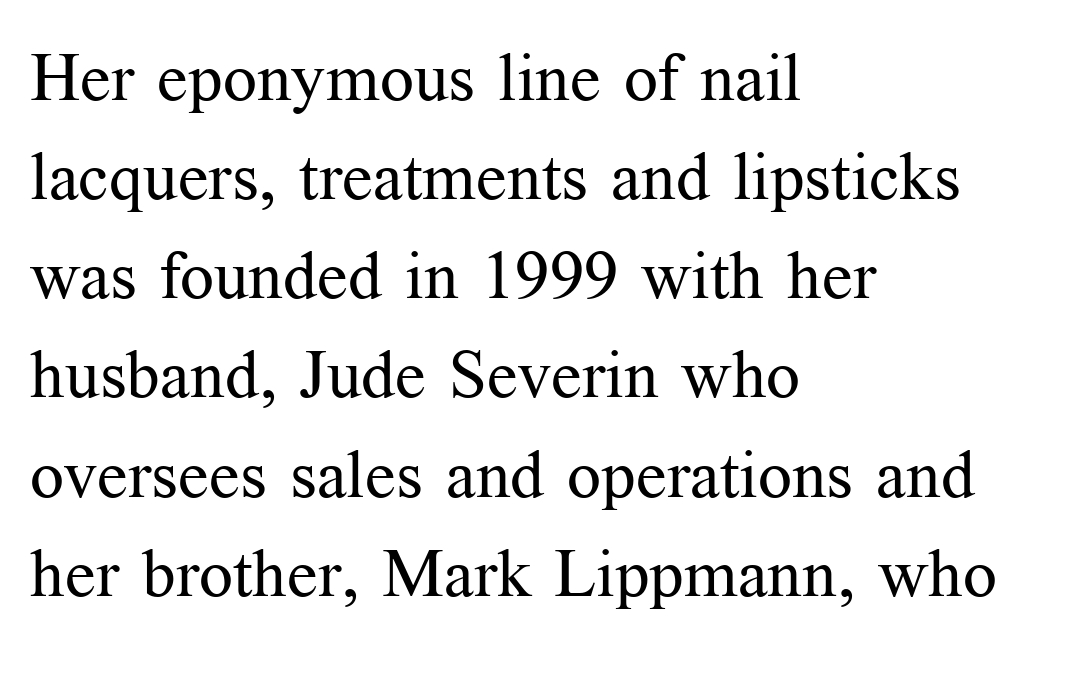
The horizontal fit of the characters is conventional and even. Is there much room between lines? A standard amount, neither cramped nor airy. The passage shown is not bold in any degree. Descenders hang freely into open space. Italic: no, the glyphs are upright roman.
